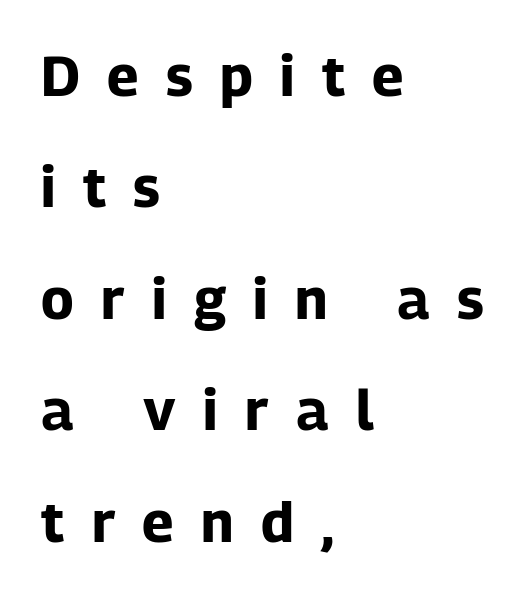
{"serif": "no", "italic": "no", "bold": "yes", "weight": "bold", "width": "normal", "stroke_contrast": "low", "x_height": "medium", "monospaced": "no", "underline": "no", "align": "left", "line_spacing": "loose", "line_spacing_ratio": 1.99, "letter_spacing": "wide", "letter_spacing_em": 0.49, "glyph_px": 56}
